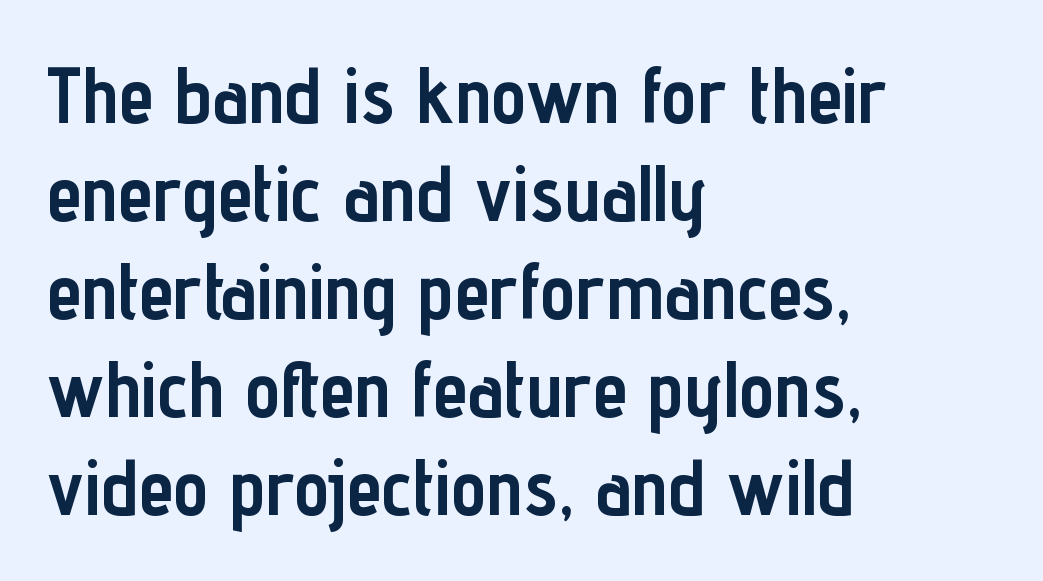
Is this a fixed-width face? No — the glyphs have proportional, varying widths. Regarding serifs, this sample does without them. Every letter is thick-stroked: bold, no question. Notice how the passage keeps a crisp vertical edge on the left only. Observe the ordinary spacing: letters are neighbours, not strangers. The lettering holds an erect, upright posture throughout.
